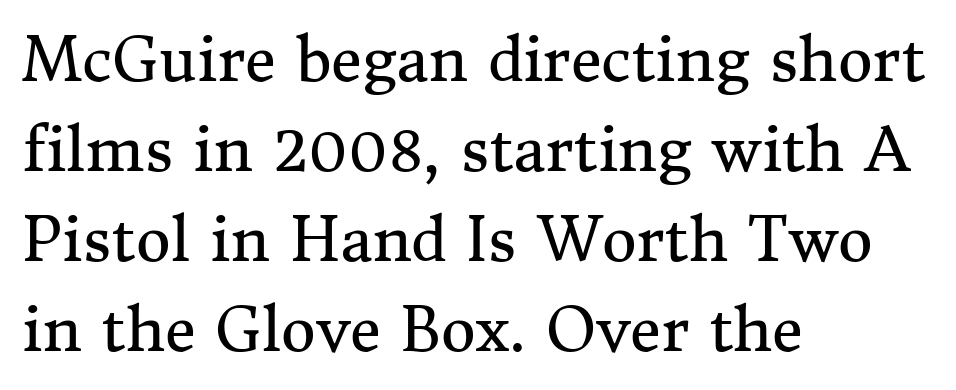
{"serif": "yes", "italic": "no", "bold": "no", "weight": "regular", "width": "normal", "stroke_contrast": "medium", "x_height": "medium", "monospaced": "no", "underline": "no", "align": "left", "line_spacing": "normal", "line_spacing_ratio": 1.5, "letter_spacing": "normal", "letter_spacing_em": 0.0, "glyph_px": 60}
